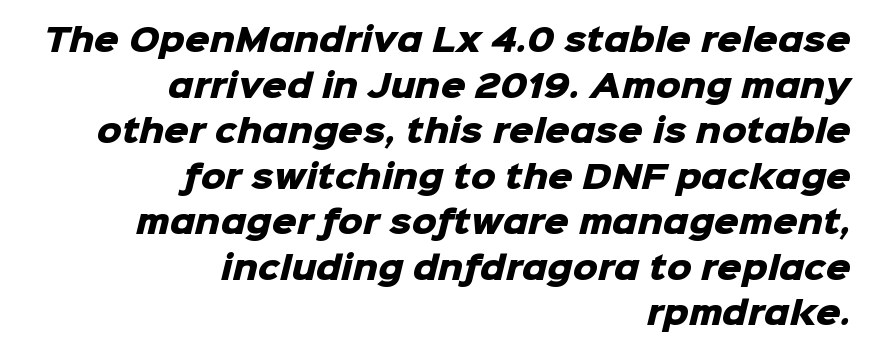
The image shows 31 px heavy sans-serif type; set right-aligned, normal line spacing (1.47x), normal letter spacing, not underlined; low stroke contrast and a medium x-height.
